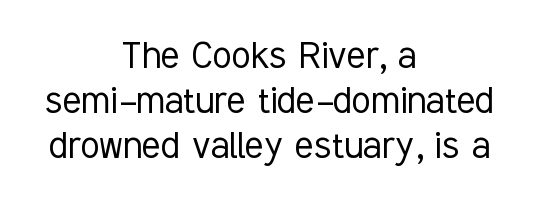
Q: Is the text bold? A: No.
Q: Is the text italic (slanted)? A: No, it is upright.
Q: Is the typeface a serif or a sans-serif typeface? A: Sans-serif.
Q: Is the text underlined? A: No.
Q: How is the paragraph aligned? A: Centered.
Q: Is the spacing between letters normal or unusually wide? A: Normal.
Q: Is the spacing between lines tight, normal or loose? A: Tight.
Q: Width (condensed, normal, or wide)? A: Condensed.
Q: Stroke contrast? A: Low.
Q: x-height? A: Medium.
Q: Monospaced? A: No.
